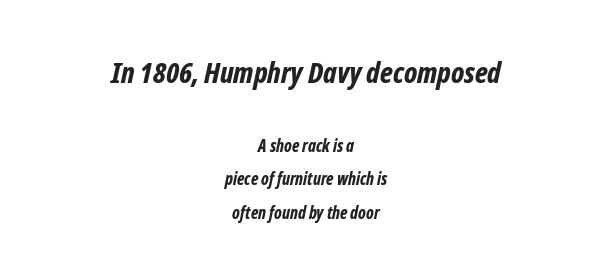
Typesetter's note: full bold, strokes at maximum text heaviness. The baseline area is clear. Vertically, the passage feels expansive, rows floating well apart. The passage shown is typed in a proportional face where columns would drift. Horizontal alignment here is central, giving a formal, balanced look.
